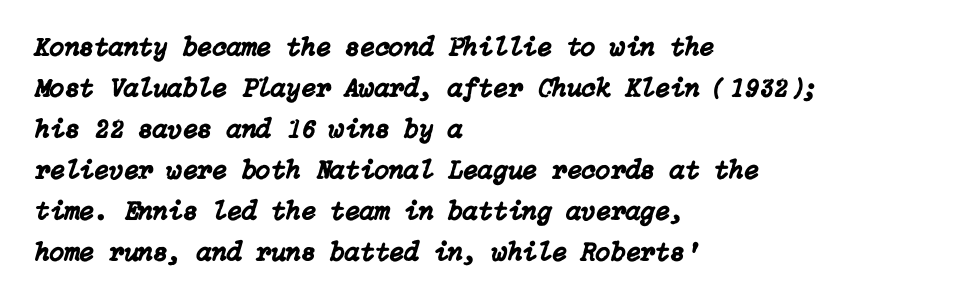
{"italic": "yes", "lean": "right", "slant_degrees": 15, "underline": "no", "align": "left", "line_spacing": "normal", "line_spacing_ratio": 1.52, "letter_spacing": "normal", "letter_spacing_em": 0.0, "glyph_px": 27}
